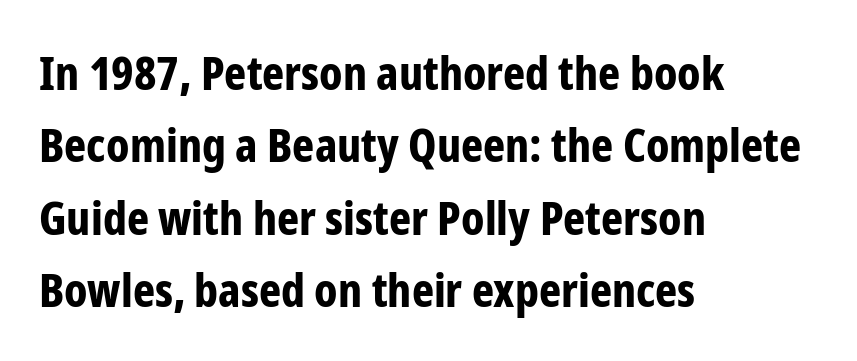
{"serif": "no", "italic": "no", "bold": "yes", "weight": "bold", "width": "condensed", "stroke_contrast": "low", "x_height": "medium", "monospaced": "no", "underline": "no", "align": "left", "line_spacing": "normal", "line_spacing_ratio": 1.54, "letter_spacing": "normal", "letter_spacing_em": 0.0, "glyph_px": 47}
